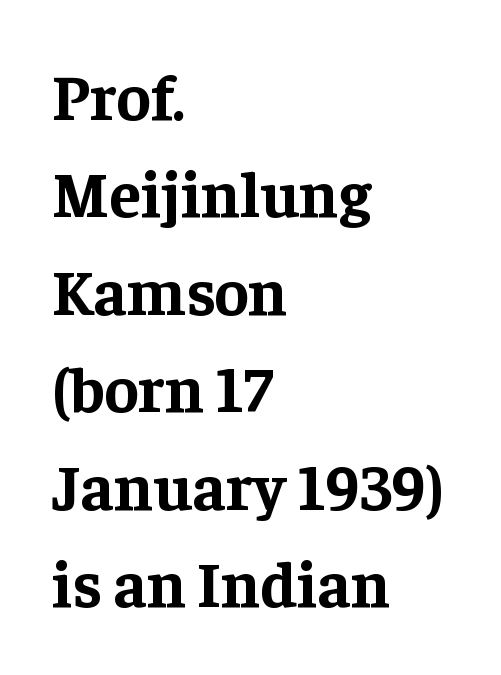
Q: Is the text bold? A: Yes.
Q: Is the text italic (slanted)? A: No, it is upright.
Q: Is the typeface a serif or a sans-serif typeface? A: Serif.
Q: Is the text underlined? A: No.
Q: How is the paragraph aligned? A: Left-aligned.
Q: Is the spacing between letters normal or unusually wide? A: Normal.
Q: Is the spacing between lines tight, normal or loose? A: Normal.
Q: Width (condensed, normal, or wide)? A: Normal.
Q: Stroke contrast? A: Low.
Q: x-height? A: Medium.
Q: Monospaced? A: No.
